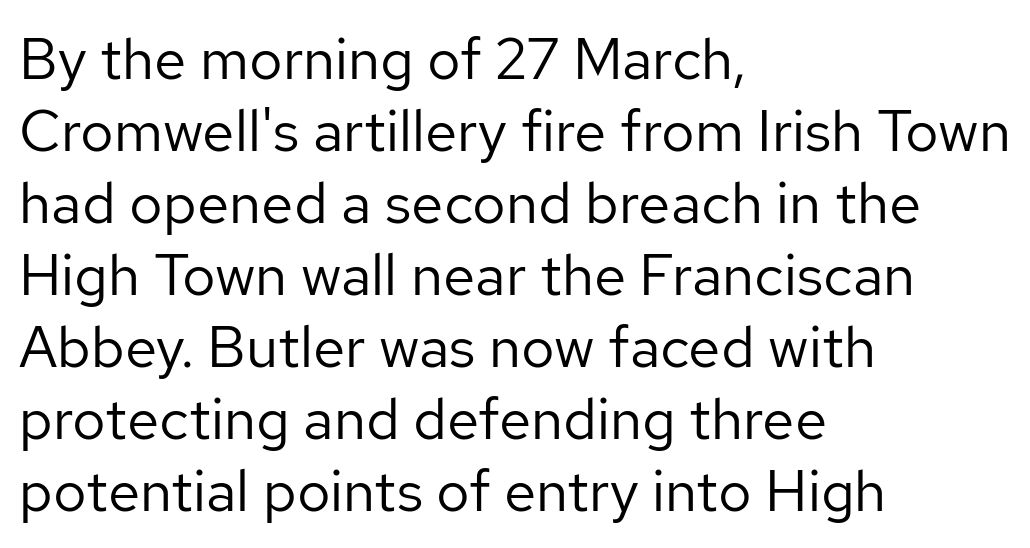
Q: Is the text bold? A: No.
Q: Is the text italic (slanted)? A: No, it is upright.
Q: Is the typeface a serif or a sans-serif typeface? A: Sans-serif.
Q: Is the text underlined? A: No.
Q: How is the paragraph aligned? A: Left-aligned.
Q: Is the spacing between letters normal or unusually wide? A: Normal.
Q: Width (condensed, normal, or wide)? A: Normal.
Q: Stroke contrast? A: Low.
Q: x-height? A: Medium.
Q: Monospaced? A: No.
